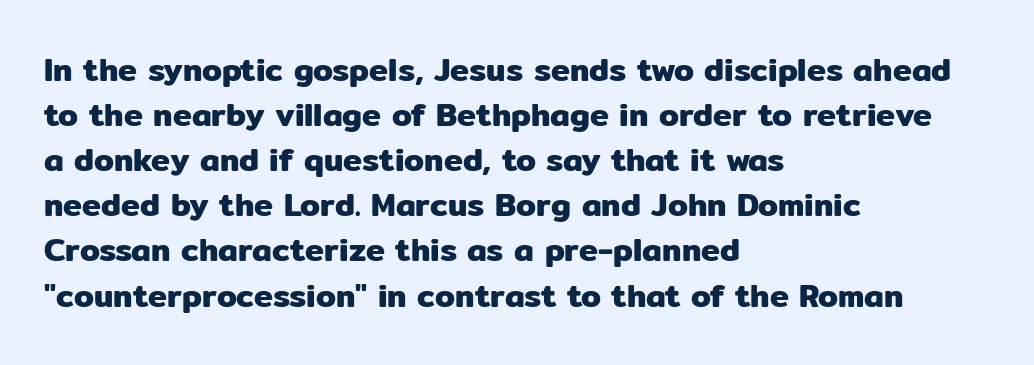
The image shows 32 px sans-serif type, upright; set left-aligned, normal line spacing (1.41x), normal letter spacing, not underlined; low stroke contrast and a medium x-height.
